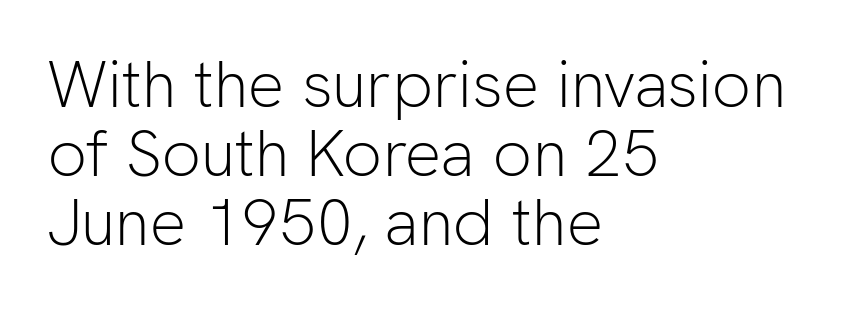
{"serif": "no", "italic": "no", "bold": "no", "weight": "light", "width": "normal", "stroke_contrast": "low", "x_height": "medium", "monospaced": "no", "underline": "no", "align": "left", "line_spacing": "tight", "line_spacing_ratio": 1.06, "letter_spacing": "normal", "letter_spacing_em": 0.0, "glyph_px": 65}
